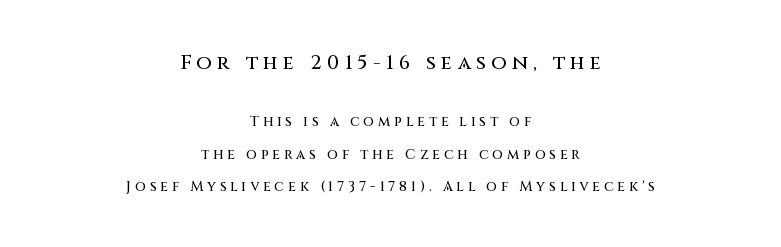
Short and long lines alike share a common midpoint. The line texture is sparse and dotted thanks to wide tracking. Nope, not italic — everything's standing straight. The space between consecutive lines is lavish. The more generous point size was reserved for the upper chunk. Words float on clear page, feet unadorned.
